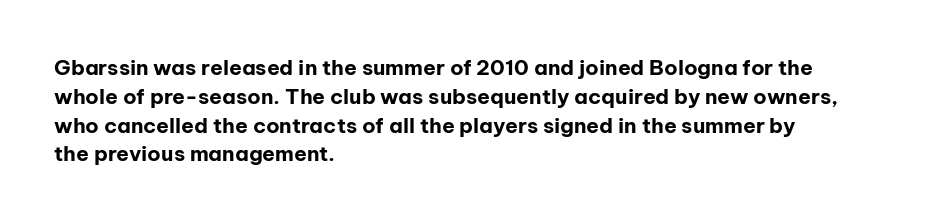
{"italic": "no", "bold": "yes", "underline": "no", "align": "left", "line_spacing": "normal", "line_spacing_ratio": 1.37, "letter_spacing": "normal", "letter_spacing_em": 0.0, "glyph_px": 21}
